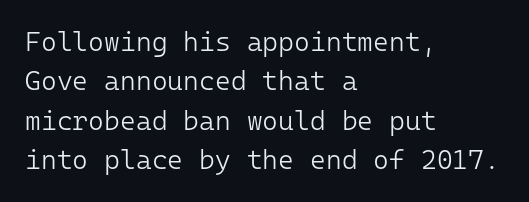
The image shows 27 px text type, upright; set left-aligned, normal line spacing (1.46x), normal letter spacing, not underlined.
